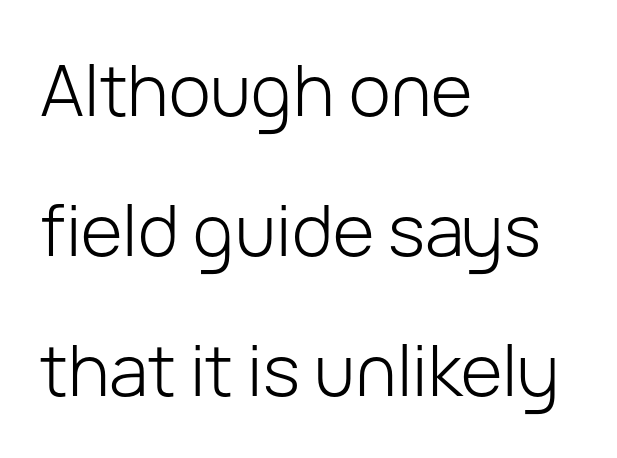
The image shows 71 px light sans-serif type, upright; set left-aligned, loose line spacing (1.97x), normal letter spacing, not underlined; low stroke contrast and a medium x-height.
